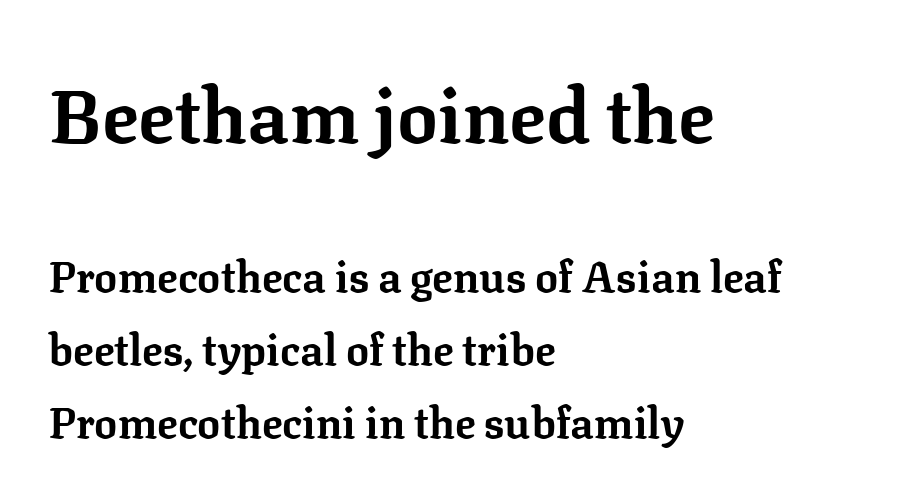
Top chunk: large. Bottom chunk: small. The rendering anchors every line to the left-hand side. The passage shown is typed in a proportional face where columns would drift. Has an underline been added? It has not. These lines sit exactly where default settings would place them. Rendered with straight, roman letterforms.
